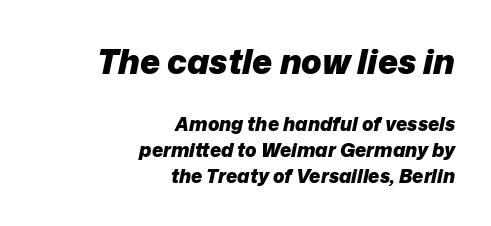
Q: Is the text bold? A: Yes.
Q: Is the text italic (slanted)? A: Yes, it leans right by about 12 degrees.
Q: Is the text underlined? A: No.
Q: How is the paragraph aligned? A: Right-aligned.
Q: Is the spacing between letters normal or unusually wide? A: Normal.
Q: Is the spacing between lines tight, normal or loose? A: Normal.
Q: Which block of text is set in a larger size, the first (top) or the second (bottom)? A: The first (top) one.
Q: Width (condensed, normal, or wide)? A: Normal.
Q: Stroke contrast? A: Low.
Q: x-height? A: Medium.
Q: Monospaced? A: No.
